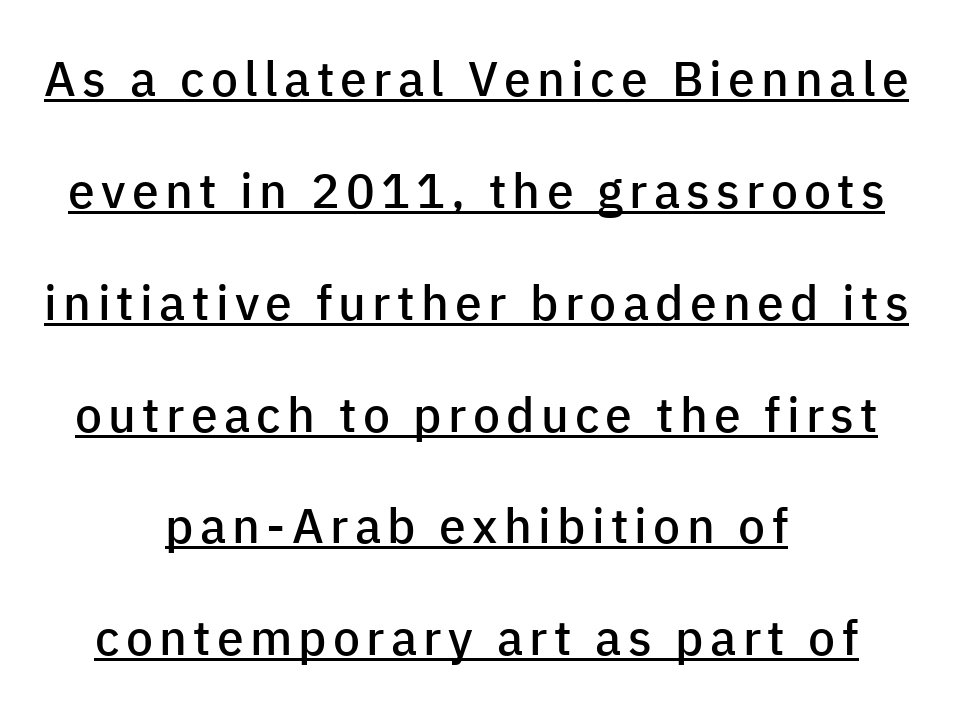
Rendered with straight, roman letterforms. The designer went with a sans here, leaving each stem footless. Visually the block forms a symmetrical silhouette, jagged on both flanks. Underline: present. This sample has the flowing, uneven cadence of proportional lettering. Interline gaps are noticeably wide in this sample.
